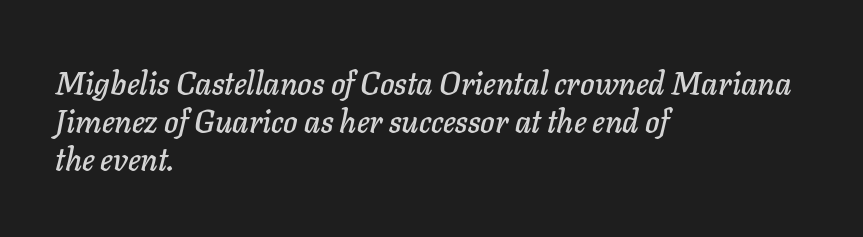
The image shows 31 px text type, italic (leaning right); set left-aligned, line spacing 1.23x, normal letter spacing, not underlined; low stroke contrast and a medium x-height.
